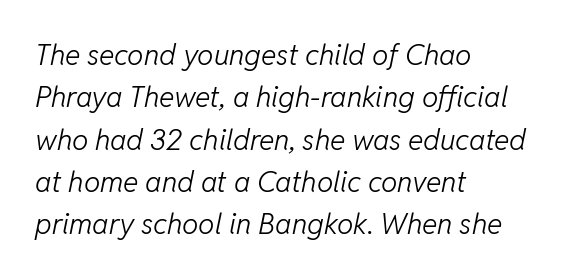
{"italic": "yes", "lean": "right", "slant_degrees": 11, "bold": "no", "weight": "light", "width": "normal", "stroke_contrast": "low", "x_height": "medium", "monospaced": "no", "underline": "no", "align": "left", "line_spacing": "normal", "line_spacing_ratio": 1.46, "letter_spacing": "normal", "letter_spacing_em": 0.0, "glyph_px": 29}
